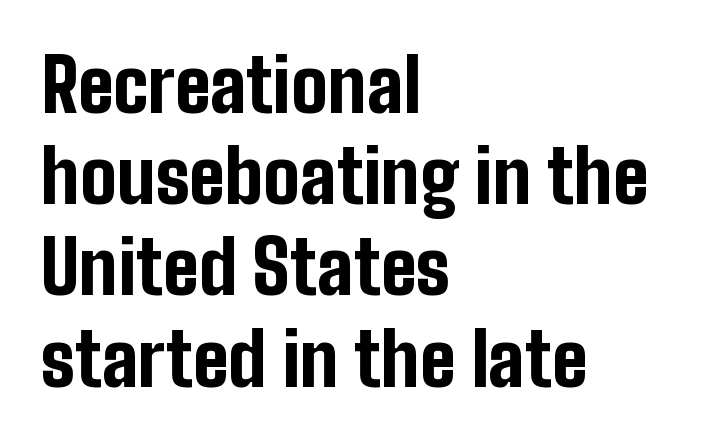
The image shows 73 px bold, condensed sans-serif type, upright; set left-aligned, normal line spacing (1.25x), normal letter spacing, not underlined; low stroke contrast and a medium x-height.
